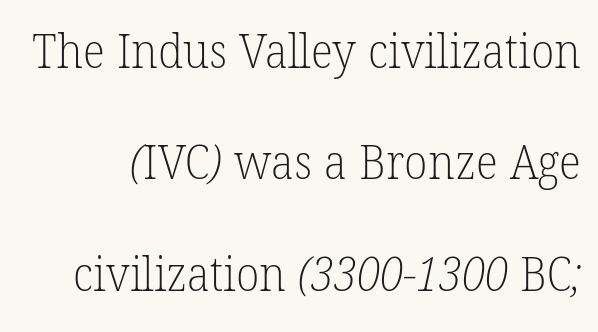
{"serif": "yes", "bold": "no", "weight": "light", "width": "normal", "stroke_contrast": "low", "x_height": "medium", "monospaced": "no", "underline": "no", "line_spacing": "loose", "line_spacing_ratio": 2.37, "letter_spacing": "normal", "letter_spacing_em": 0.0, "glyph_px": 47}
